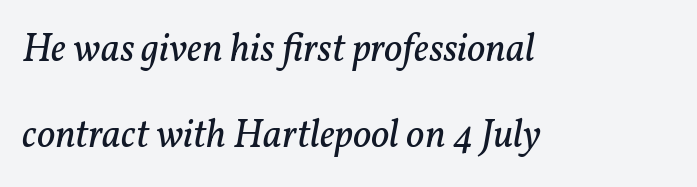
The image shows 40 px regular-weight serif type, italic (leaning right); set left-aligned, loose line spacing (2.15x), normal letter spacing, not underlined; low stroke contrast and a medium x-height.
